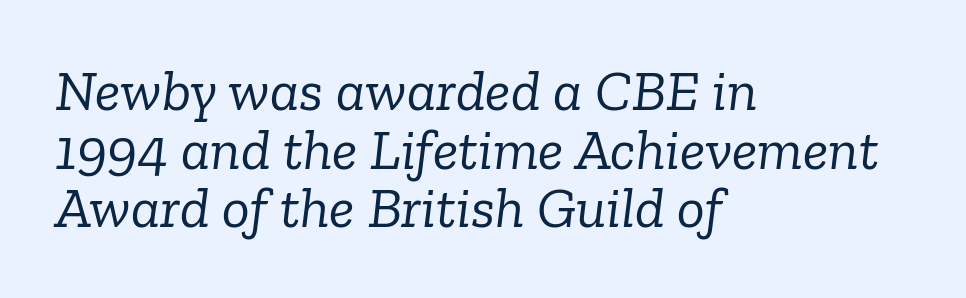
Q: Is the text bold? A: No.
Q: Is the text italic (slanted)? A: Yes, it leans right by about 6 degrees.
Q: Is the typeface a serif or a sans-serif typeface? A: Serif.
Q: Is the text underlined? A: No.
Q: How is the paragraph aligned? A: Left-aligned.
Q: Is the spacing between letters normal or unusually wide? A: Normal.
Q: Is the spacing between lines tight, normal or loose? A: Tight.
Q: Width (condensed, normal, or wide)? A: Normal.
Q: Stroke contrast? A: Low.
Q: x-height? A: Medium.
Q: Monospaced? A: No.
